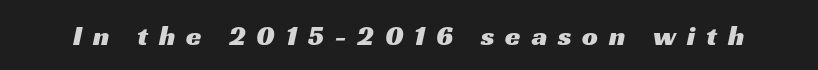
Nobody drew a line under any word here. These lines are rendered in a variable-pitch font. This rendering widens character spacing well past its baseline value. Is this a sans? Yes — the strokes have no serifs.
